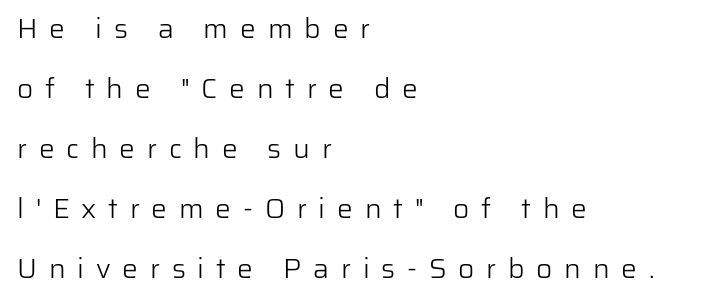
Q: Is the text bold? A: No.
Q: Is the text italic (slanted)? A: No, it is upright.
Q: Is the typeface a serif or a sans-serif typeface? A: Sans-serif.
Q: Is the text underlined? A: No.
Q: How is the paragraph aligned? A: Left-aligned.
Q: Is the spacing between letters normal or unusually wide? A: Unusually wide.
Q: Is the spacing between lines tight, normal or loose? A: Loose.
Q: Width (condensed, normal, or wide)? A: Normal.
Q: Stroke contrast? A: Low.
Q: x-height? A: Medium.
Q: Monospaced? A: No.
